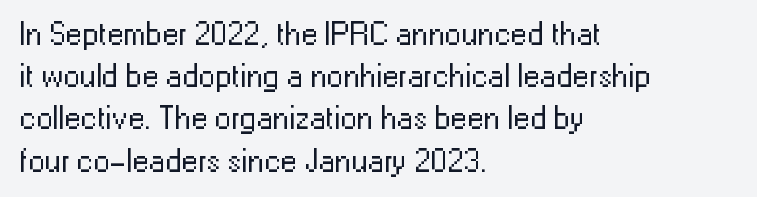
Q: Is the text bold? A: No.
Q: Is the text italic (slanted)? A: No, it is upright.
Q: Is the typeface a serif or a sans-serif typeface? A: Sans-serif.
Q: Is the text underlined? A: No.
Q: How is the paragraph aligned? A: Left-aligned.
Q: Is the spacing between letters normal or unusually wide? A: Normal.
Q: Is the spacing between lines tight, normal or loose? A: Normal.
Q: Width (condensed, normal, or wide)? A: Normal.
Q: Stroke contrast? A: Low.
Q: x-height? A: Medium.
Q: Monospaced? A: No.
